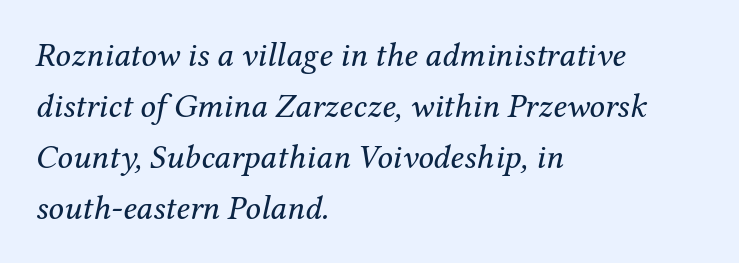
The image shows 34 px regular-weight serif type, italic (leaning right); set left-aligned, normal line spacing (1.5x), normal letter spacing, not underlined; medium stroke contrast and a medium x-height.
